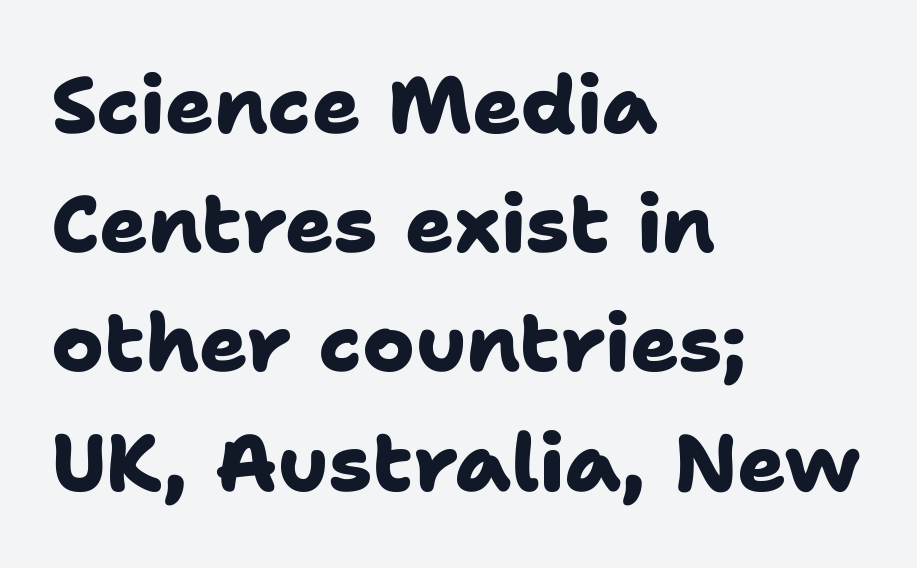
Regarding serifs, this sample does without them. Do the characters align in a grid? No, the font is proportional. These lines stack with their left ends in a neat column. Is there much room between lines? A standard amount, neither cramped nor airy. The space directly below the letters is spotless.
